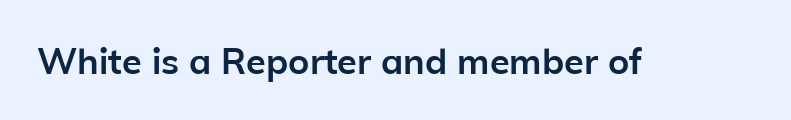
{"serif": "no", "italic": "no", "bold": "yes", "weight": "semibold", "width": "normal", "stroke_contrast": "low", "x_height": "medium", "monospaced": "no", "underline": "no", "letter_spacing": "normal", "letter_spacing_em": 0.0, "glyph_px": 36}
